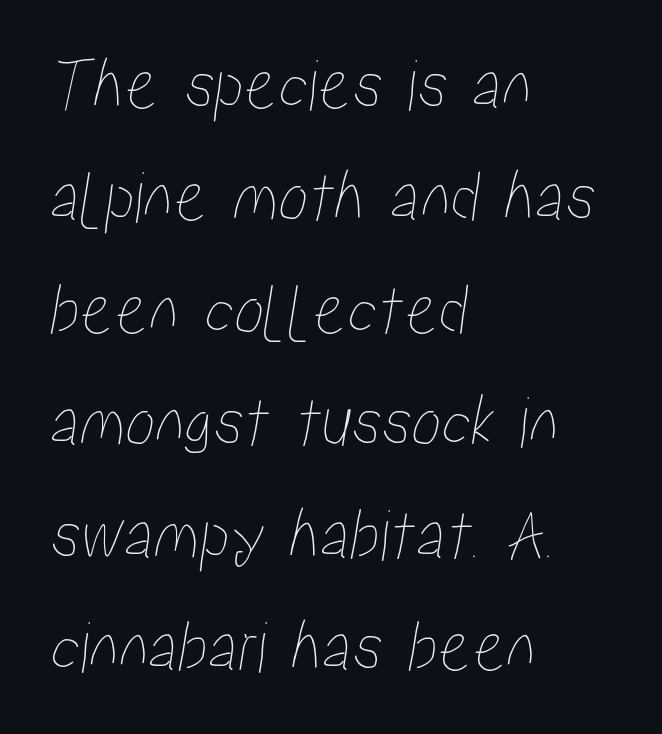
The image shows 75 px condensed type; set left-aligned, normal line spacing (1.5x), normal letter spacing, not underlined; low stroke contrast and a medium x-height.
